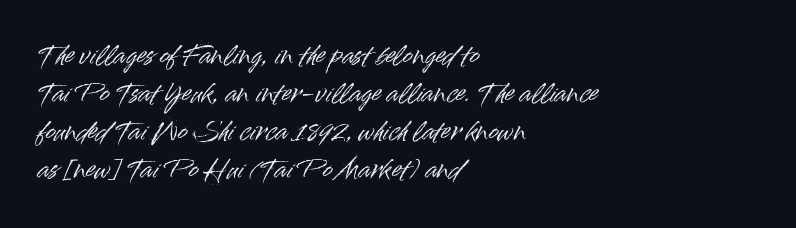
The image shows 24 px text type; set left-aligned, normal line spacing (1.58x), normal letter spacing, not underlined.
